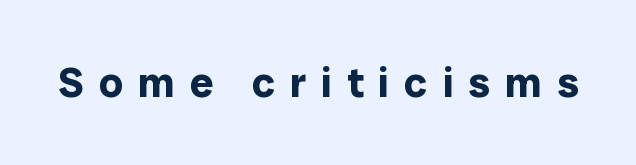
The image shows 42 px bold sans-serif type, upright; set unusually wide letter spacing (+0.36 em), not underlined; low stroke contrast and a medium x-height.
